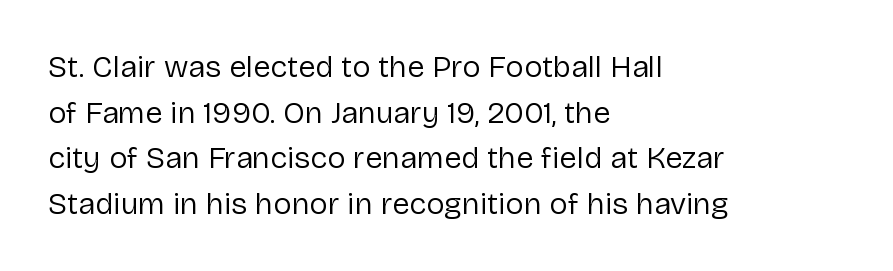
{"serif": "no", "italic": "no", "bold": "no", "weight": "regular", "width": "normal", "stroke_contrast": "low", "x_height": "medium", "monospaced": "no", "underline": "no", "align": "left", "line_spacing": "normal", "line_spacing_ratio": 1.47, "letter_spacing": "normal", "letter_spacing_em": 0.0, "glyph_px": 31}
